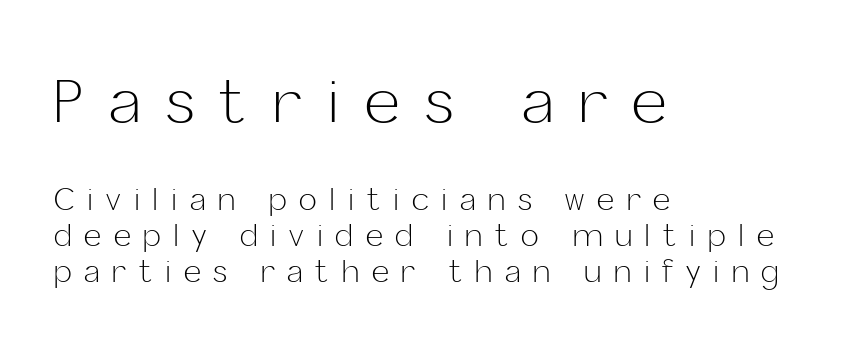
The image shows 61 px light sans-serif type, upright; set left-aligned, line spacing 1.2x, unusually wide letter spacing (+0.42 em), not underlined; the first (top) block is 2.03x larger; low stroke contrast and a medium x-height.
